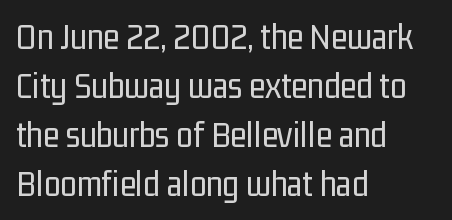
Q: Is the text bold? A: No.
Q: Is the text italic (slanted)? A: No, it is upright.
Q: Is the typeface a serif or a sans-serif typeface? A: Sans-serif.
Q: Is the text underlined? A: No.
Q: How is the paragraph aligned? A: Left-aligned.
Q: Is the spacing between letters normal or unusually wide? A: Normal.
Q: Is the spacing between lines tight, normal or loose? A: Normal.
Q: Width (condensed, normal, or wide)? A: Condensed.
Q: Stroke contrast? A: Low.
Q: x-height? A: Medium.
Q: Monospaced? A: No.
